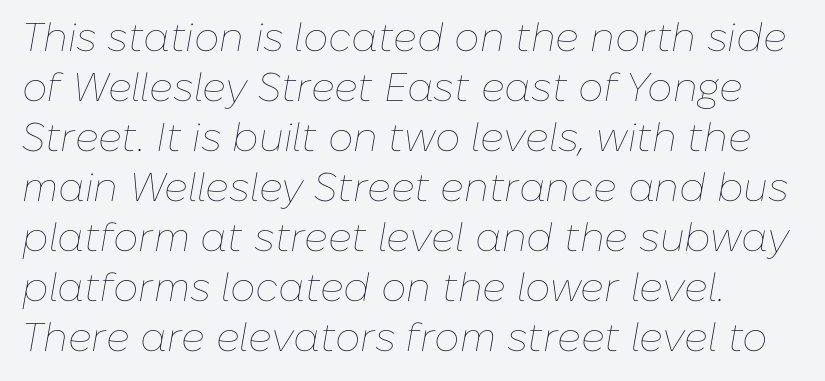
{"italic": "yes", "lean": "right", "slant_degrees": 10, "bold": "no", "weight": "thin", "width": "normal", "stroke_contrast": "low", "x_height": "medium", "monospaced": "no", "underline": "no", "line_spacing": "normal", "line_spacing_ratio": 1.25, "letter_spacing": "normal", "letter_spacing_em": 0.0, "glyph_px": 40}
